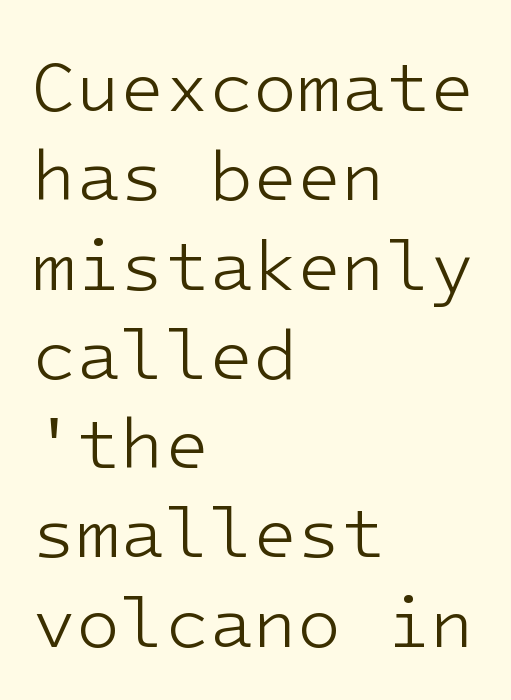
{"serif": "no", "italic": "no", "bold": "no", "weight": "light", "width": "normal", "stroke_contrast": "low", "x_height": "medium", "monospaced": "yes", "underline": "no", "align": "left", "line_spacing_ratio": 1.24, "letter_spacing": "normal", "letter_spacing_em": 0.0, "glyph_px": 72}
